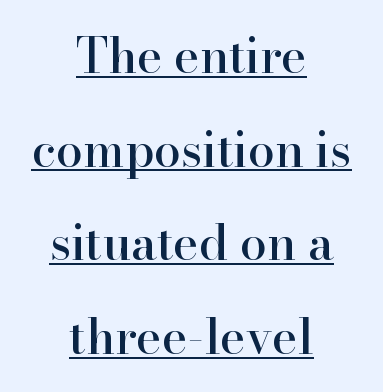
Q: Is the text italic (slanted)? A: No, it is upright.
Q: Is the typeface a serif or a sans-serif typeface? A: Serif.
Q: Is the text underlined? A: Yes.
Q: How is the paragraph aligned? A: Centered.
Q: Is the spacing between letters normal or unusually wide? A: Normal.
Q: Is the spacing between lines tight, normal or loose? A: Loose.
Q: Width (condensed, normal, or wide)? A: Normal.
Q: Stroke contrast? A: High.
Q: x-height? A: Small.
Q: Monospaced? A: No.
